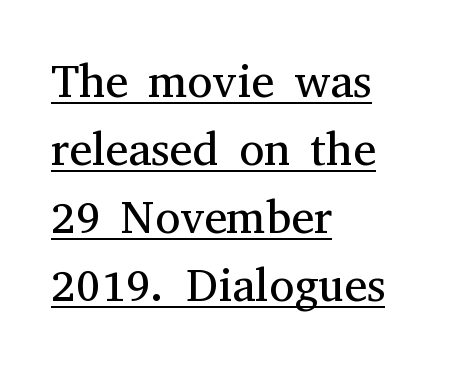
{"serif": "yes", "italic": "no", "bold": "no", "weight": "regular", "width": "normal", "stroke_contrast": "medium", "x_height": "medium", "monospaced": "no", "underline": "yes", "align": "left", "line_spacing": "normal", "line_spacing_ratio": 1.48, "letter_spacing": "normal", "letter_spacing_em": 0.0, "glyph_px": 46}
